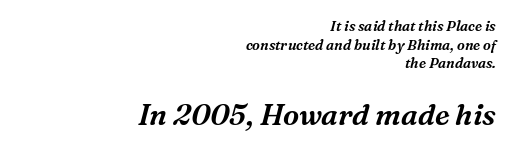
{"serif": "yes", "italic": "yes", "lean": "right", "slant_degrees": 16, "width": "normal", "stroke_contrast": "medium", "x_height": "medium", "monospaced": "no", "underline": "no", "align": "right", "line_spacing": "normal", "line_spacing_ratio": 1.33, "letter_spacing": "normal", "letter_spacing_em": 0.0, "larger_block": "second", "size_ratio": 2.07, "glyph_px": 29}
